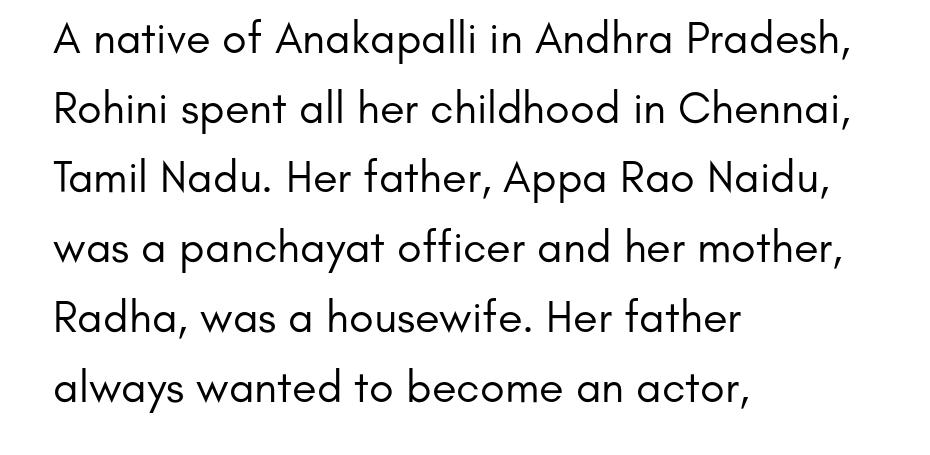
A typesetter would call this proportional, since set widths differ per character. A typesetter would label this face a sans. A student would call this left alignment; a typographer would say flush left, rag right. Tracking here is standard; glyphs follow each other at the usual distance. Each row of text sits above clean, open space. These lines were composed using upright roman letters.
